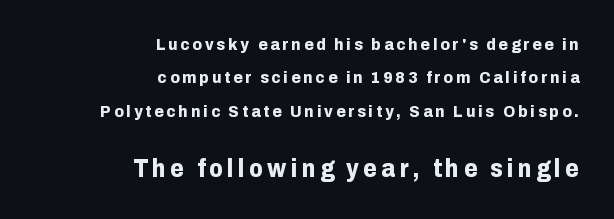
The image shows 25 px bold type, upright; set right-aligned, loose line spacing (1.97x), not underlined; the second (bottom) block is 1.47x larger.
